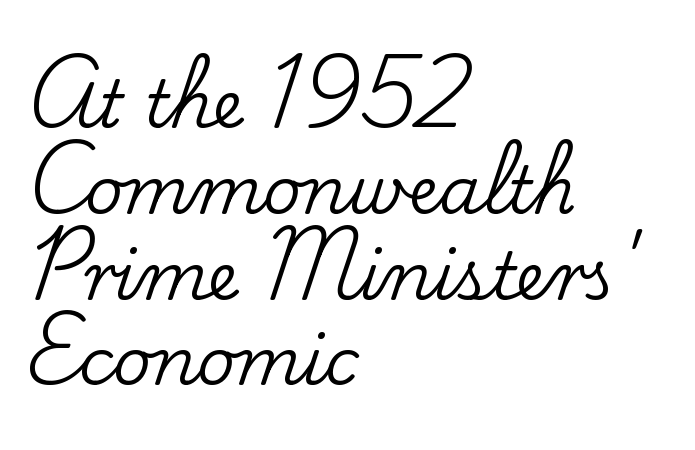
The leading is moderate, giving the passage an even texture. Compared with typical body copy, the letter spacing here is the same. The typesetter chose a ragged-right arrangement here. Proportional: the letters do not fall into vertical columns. A clean baseline with only descenders dipping below it.
